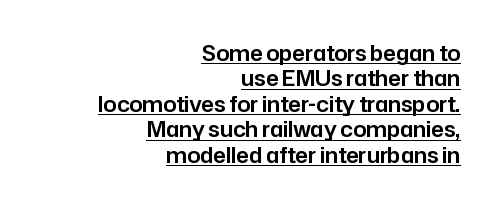
The image shows 21 px text type, upright; set right-aligned, line spacing 1.21x, normal letter spacing, underlined.
